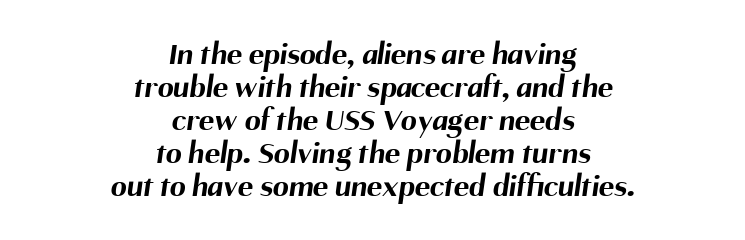
Q: Is the text bold? A: Yes.
Q: Is the typeface a serif or a sans-serif typeface? A: Sans-serif.
Q: Is the text underlined? A: No.
Q: How is the paragraph aligned? A: Centered.
Q: Is the spacing between letters normal or unusually wide? A: Normal.
Q: Is the spacing between lines tight, normal or loose? A: Tight.
Q: Width (condensed, normal, or wide)? A: Normal.
Q: Stroke contrast? A: Medium.
Q: x-height? A: Medium.
Q: Monospaced? A: No.
